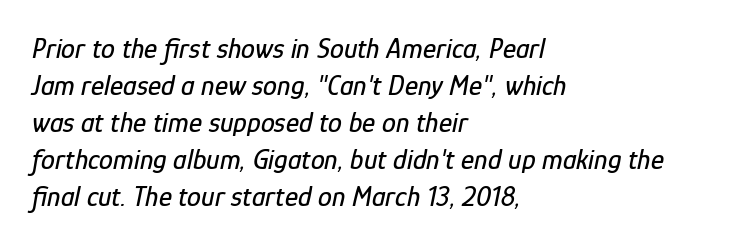
Q: Is the text italic (slanted)? A: Yes, it leans right by about 12 degrees.
Q: Is the text underlined? A: No.
Q: How is the paragraph aligned? A: Left-aligned.
Q: Is the spacing between letters normal or unusually wide? A: Normal.
Q: Is the spacing between lines tight, normal or loose? A: Normal.
Q: Width (condensed, normal, or wide)? A: Condensed.
Q: Stroke contrast? A: Low.
Q: x-height? A: Medium.
Q: Monospaced? A: No.
